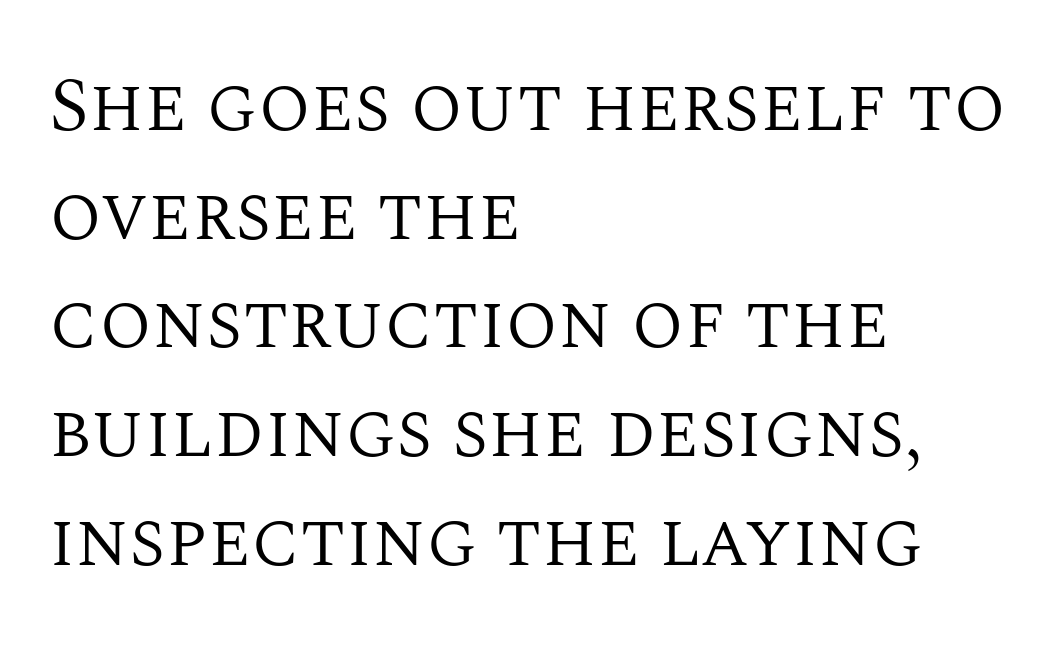
Q: Is the text bold? A: No.
Q: Is the text italic (slanted)? A: No, it is upright.
Q: Is the typeface a serif or a sans-serif typeface? A: Serif.
Q: Is the text underlined? A: No.
Q: How is the paragraph aligned? A: Left-aligned.
Q: Is the spacing between letters normal or unusually wide? A: Normal.
Q: Is the spacing between lines tight, normal or loose? A: Normal.
Q: Width (condensed, normal, or wide)? A: Normal.
Q: Stroke contrast? A: Medium.
Q: x-height? A: Large.
Q: Monospaced? A: No.
